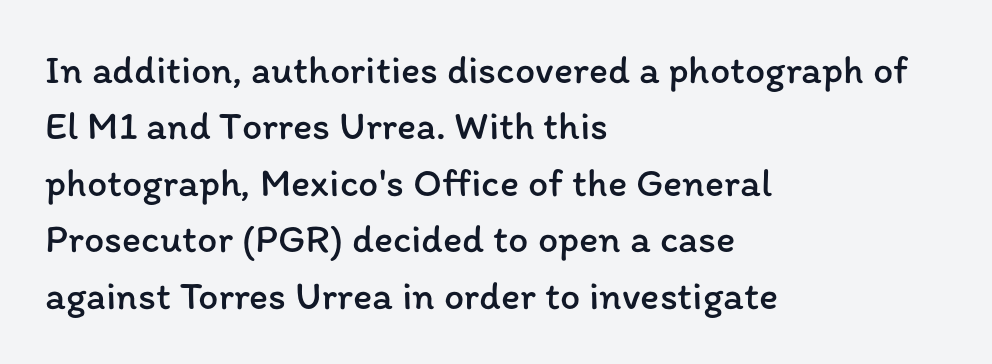
The image shows 40 px regular-weight type, upright; set left-aligned, normal line spacing (1.41x), normal letter spacing, not underlined; low stroke contrast and a medium x-height.
